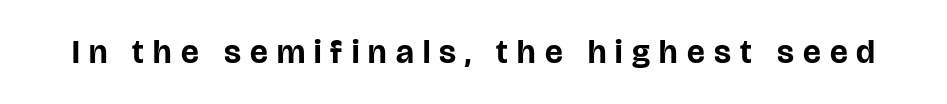
The image shows 33 px bold sans-serif type, upright; set unusually wide letter spacing (+0.28 em), not underlined; low stroke contrast and a large x-height.
